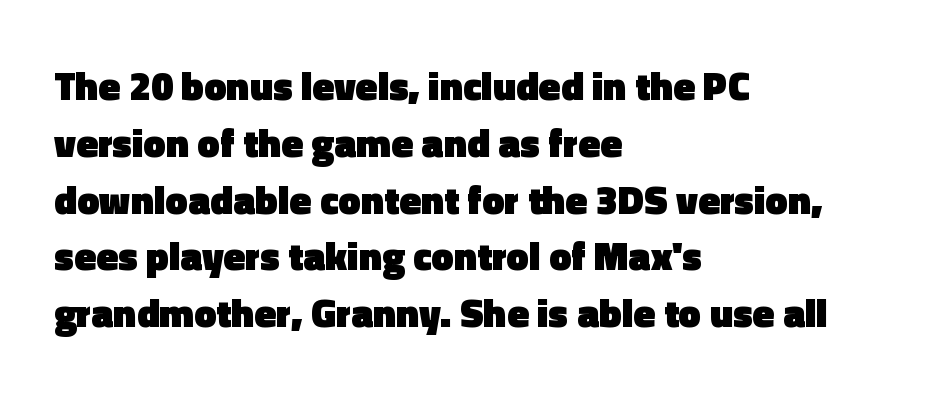
These lines are rendered in a variable-pitch font. A bare baseline throughout the passage. The face used here is a sans, in the tradition of grotesques and geometrics. Stroke thickness is high; the sample reads as a true bold. Default kerning and tracking; the words read as compact shapes. Each new line begins a customary step beneath the previous one.
